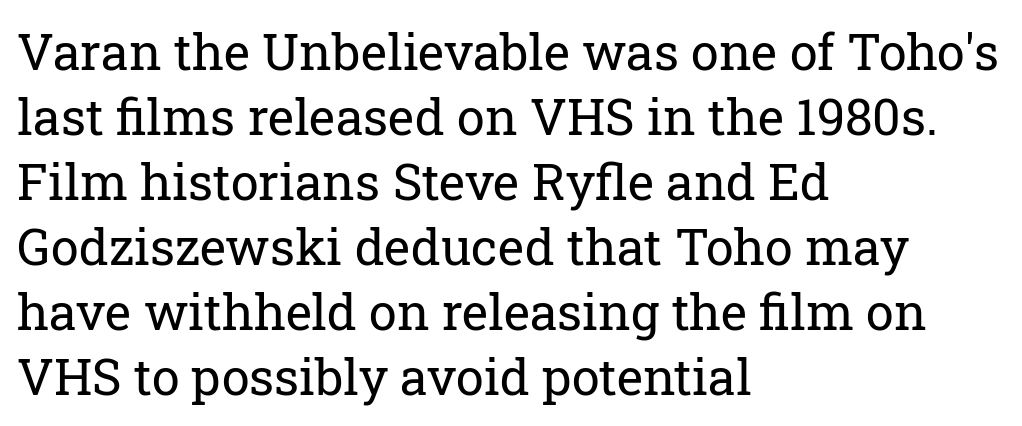
What's the leading like? Ordinary, nothing unusual. If you drew a ruler down the left edge, every line would touch it. Do the letters lean? They stand straight. Check where the strokes stop: tiny serifs finish them off.
